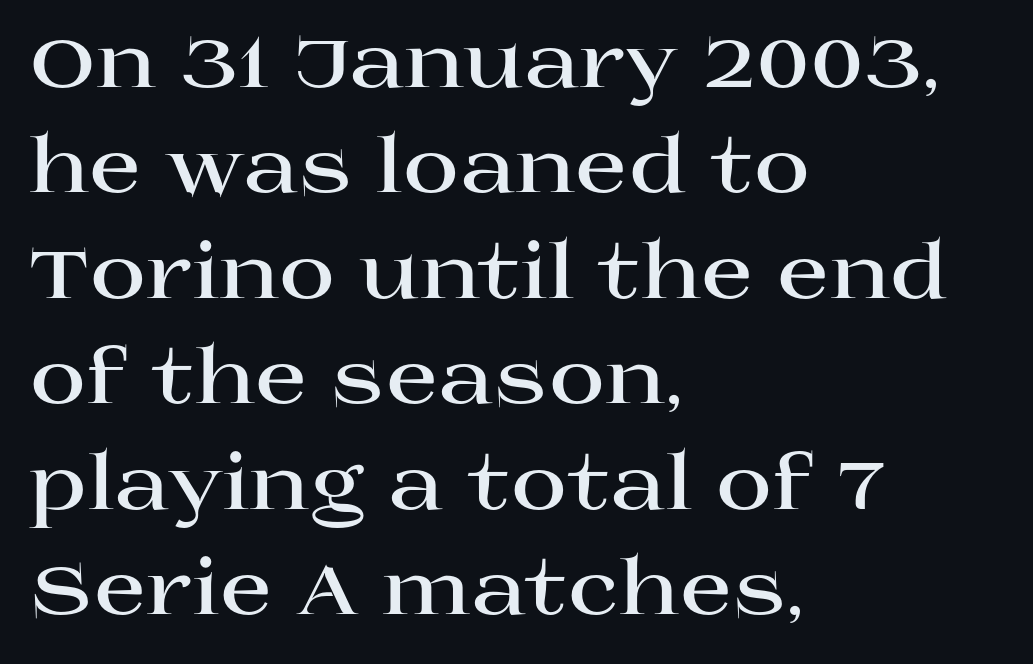
{"serif": "yes", "italic": "no", "bold": "yes", "weight": "bold", "width": "wide", "stroke_contrast": "high", "x_height": "large", "monospaced": "no", "underline": "no", "align": "left", "line_spacing": "normal", "line_spacing_ratio": 1.37, "letter_spacing": "normal", "letter_spacing_em": 0.0, "glyph_px": 77}
